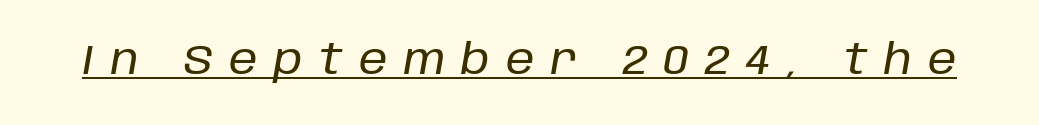
Q: Is the text italic (slanted)? A: Yes, it leans right by about 10 degrees.
Q: Is the text underlined? A: Yes.
Q: Is the spacing between letters normal or unusually wide? A: Unusually wide.
Q: Width (condensed, normal, or wide)? A: Normal.
Q: Stroke contrast? A: Low.
Q: x-height? A: Large.
Q: Monospaced? A: No.
